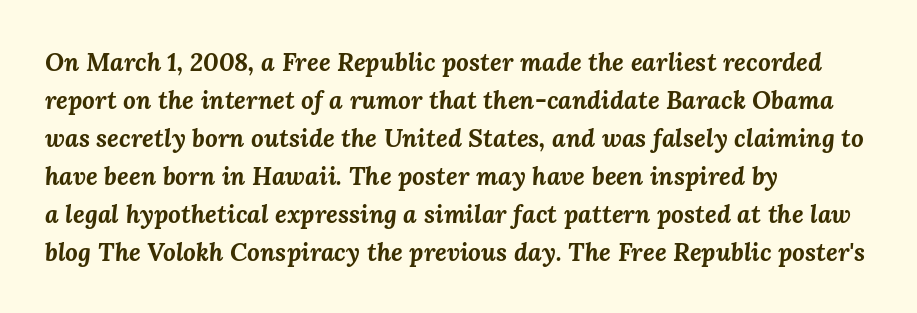
The image shows 25 px bold type, italic (leaning right); set left-aligned, normal line spacing (1.52x), normal letter spacing, not underlined.
